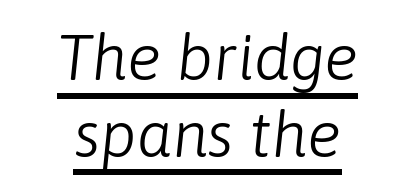
Q: Is the text bold? A: No.
Q: Is the text italic (slanted)? A: Yes, it leans right by about 6 degrees.
Q: Is the text underlined? A: Yes.
Q: How is the paragraph aligned? A: Centered.
Q: Is the spacing between letters normal or unusually wide? A: Normal.
Q: Width (condensed, normal, or wide)? A: Normal.
Q: Stroke contrast? A: Low.
Q: x-height? A: Medium.
Q: Monospaced? A: No.
